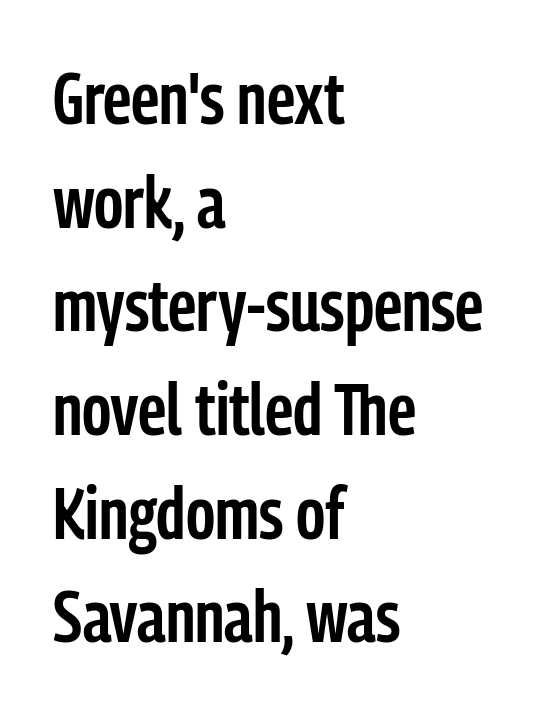
Rule under the text: the space is simply empty. Semibold letterforms, between regular and bold. The text block is weighted toward the left margin, trailing off unevenly rightward. Character widths vary here, with narrow letters taking less room than wide ones.
